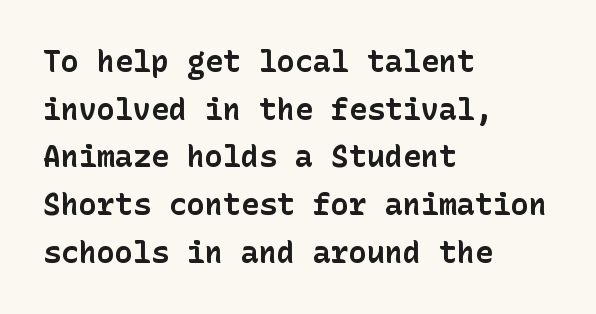
{"serif": "no", "italic": "no", "bold": "yes", "weight": "bold", "width": "normal", "stroke_contrast": "low", "x_height": "medium", "underline": "no", "align": "left", "line_spacing": "normal", "line_spacing_ratio": 1.59, "letter_spacing": "normal", "letter_spacing_em": 0.0, "glyph_px": 30}
